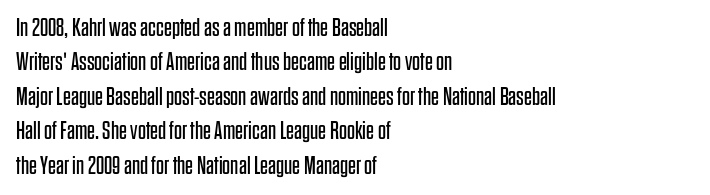
Spacing between characters is what you'd get straight out of the box. The passage shown is not underscored anywhere. The lines in this sample share a left origin and differ only in where they stop. The lines sit at an ordinary, default distance from one another. Is the type heavy? It reads as light-to-regular instead.
